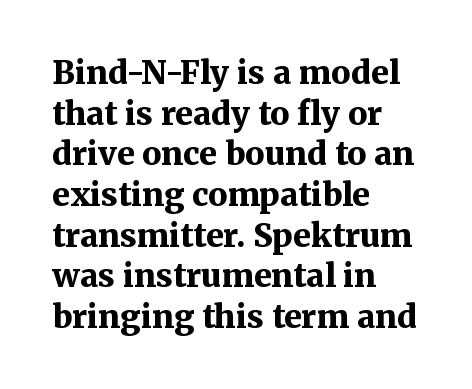
Q: Is the text bold? A: Yes.
Q: Is the text italic (slanted)? A: No, it is upright.
Q: Is the typeface a serif or a sans-serif typeface? A: Serif.
Q: Is the text underlined? A: No.
Q: How is the paragraph aligned? A: Left-aligned.
Q: Is the spacing between letters normal or unusually wide? A: Normal.
Q: Is the spacing between lines tight, normal or loose? A: Normal.
Q: Width (condensed, normal, or wide)? A: Normal.
Q: Stroke contrast? A: Medium.
Q: x-height? A: Medium.
Q: Monospaced? A: No.
